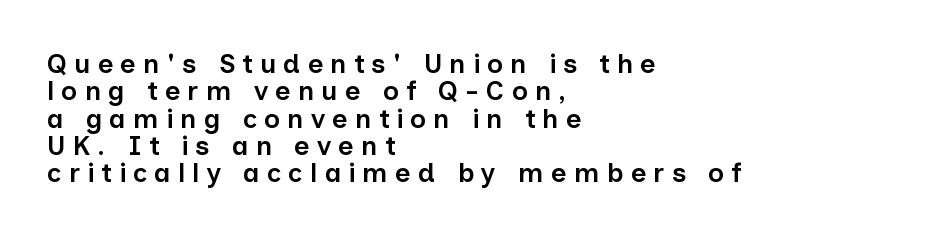
If you drew a line through each stem, it would be perfectly vertical. The string is rendered with underlining switched off. Compared with an ordinary text face, these strokes are moderately heavier — a semibold. The passage is arranged the way most books set body copy — flush left. The line-height multiplier appears low, near solid setting. What stands out about the letter spacing? Its width — letters are far apart.
